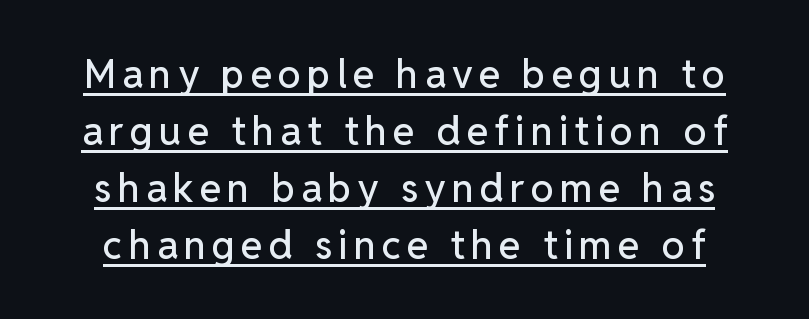
Q: Is the text italic (slanted)? A: No, it is upright.
Q: Is the typeface a serif or a sans-serif typeface? A: Sans-serif.
Q: Is the text underlined? A: Yes.
Q: Is the spacing between lines tight, normal or loose? A: Normal.
Q: Width (condensed, normal, or wide)? A: Normal.
Q: Stroke contrast? A: Low.
Q: x-height? A: Medium.
Q: Monospaced? A: No.
